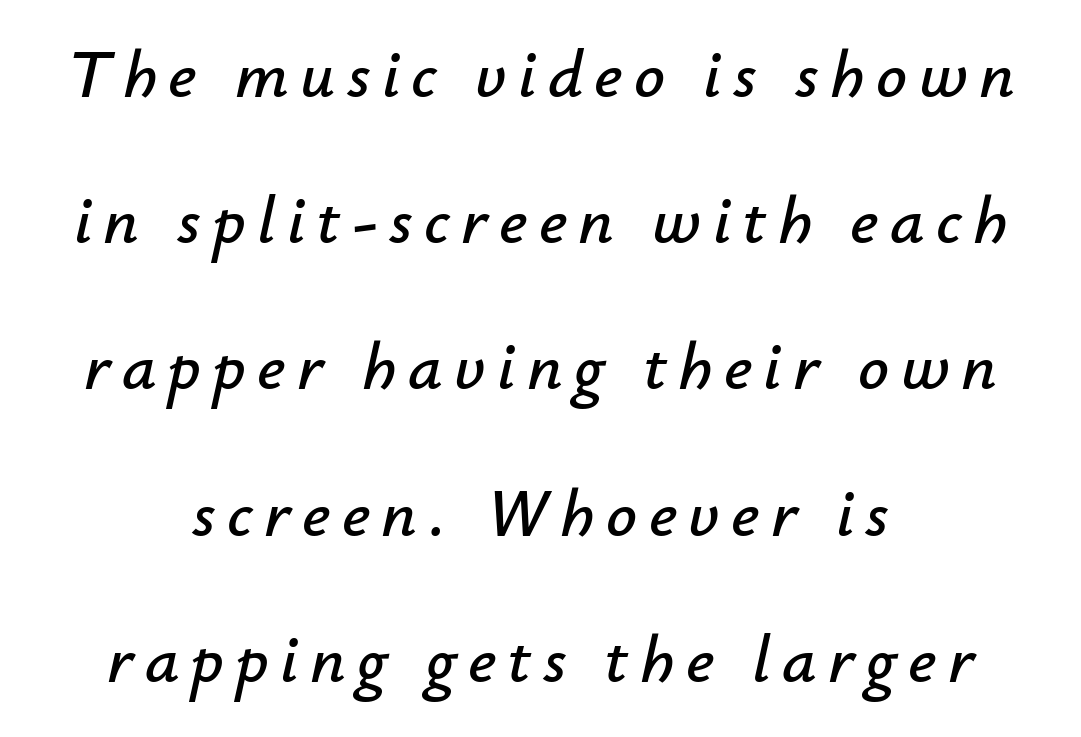
The image shows 68 px text type, italic (leaning right); set centered, loose line spacing (2.15x), not underlined; low stroke contrast and a small x-height.
